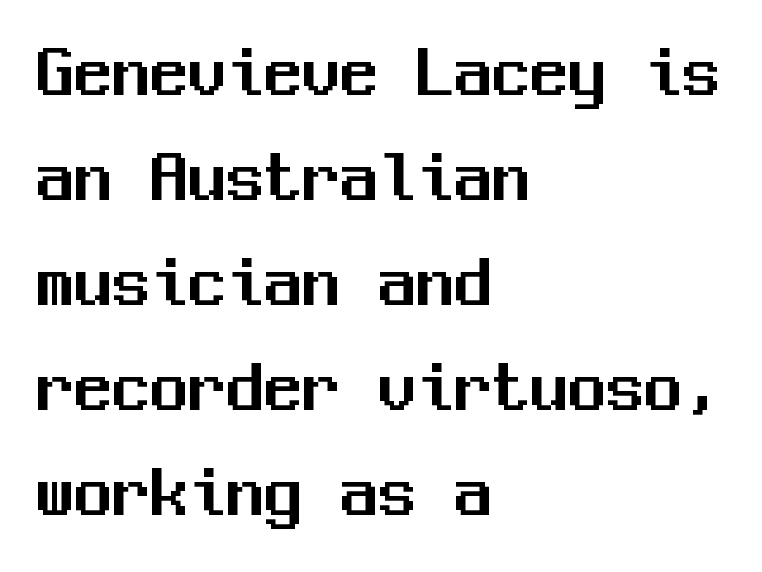
Q: Is the text italic (slanted)? A: No, it is upright.
Q: Is the typeface a serif or a sans-serif typeface? A: Sans-serif.
Q: Is the text underlined? A: No.
Q: How is the paragraph aligned? A: Left-aligned.
Q: Is the spacing between letters normal or unusually wide? A: Normal.
Q: Is the spacing between lines tight, normal or loose? A: Normal.
Q: Width (condensed, normal, or wide)? A: Normal.
Q: Stroke contrast? A: Medium.
Q: x-height? A: Medium.
Q: Monospaced? A: Yes.
